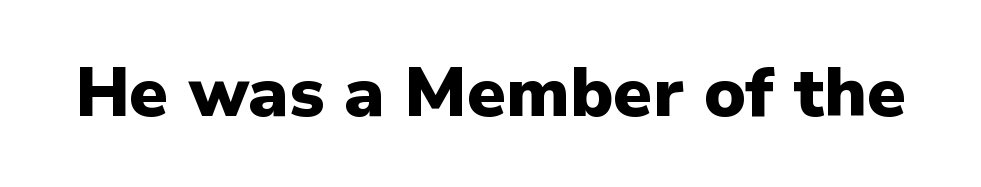
{"serif": "no", "italic": "no", "bold": "yes", "weight": "heavy", "width": "normal", "stroke_contrast": "low", "x_height": "medium", "monospaced": "no", "underline": "no", "letter_spacing": "normal", "letter_spacing_em": 0.0, "glyph_px": 69}
